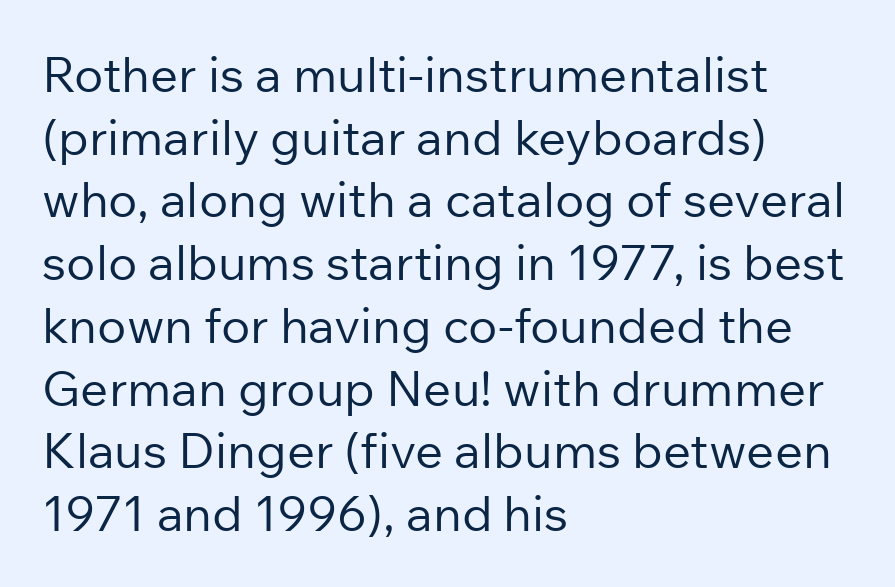
Notice how the stems are strictly vertical — no italics here. These lines are set flush left with a ragged right edge. Glyph-to-glyph distance matches everyday printed text. A sans-serif font was chosen for this passage. Is this a heavy cut? Hardly; it is regular or lighter. Clear beneath every line of the passage.
